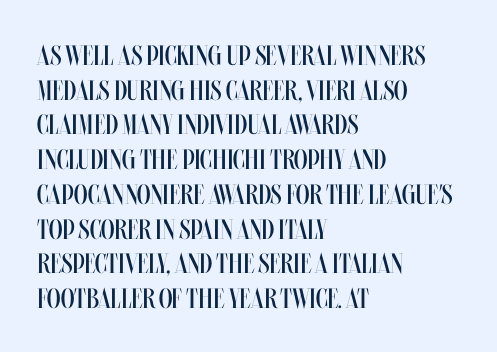
The image shows 28 px regular-weight, condensed type, upright; set left-aligned, line spacing 1.24x, normal letter spacing, not underlined; medium stroke contrast and a large x-height.
